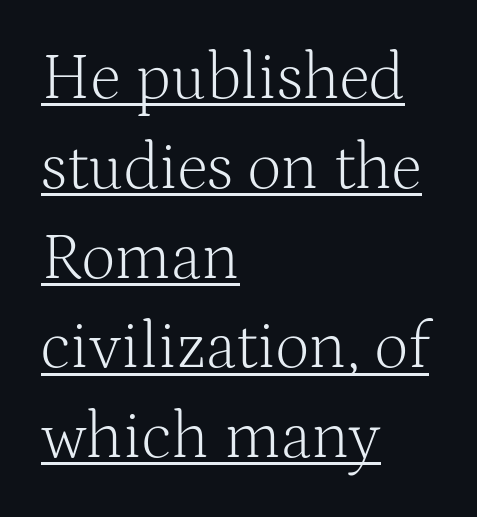
Q: Is the text bold? A: No.
Q: Is the text italic (slanted)? A: No, it is upright.
Q: Is the typeface a serif or a sans-serif typeface? A: Serif.
Q: Is the text underlined? A: Yes.
Q: How is the paragraph aligned? A: Left-aligned.
Q: Is the spacing between letters normal or unusually wide? A: Normal.
Q: Is the spacing between lines tight, normal or loose? A: Normal.
Q: Width (condensed, normal, or wide)? A: Normal.
Q: Stroke contrast? A: Medium.
Q: x-height? A: Medium.
Q: Monospaced? A: No.
